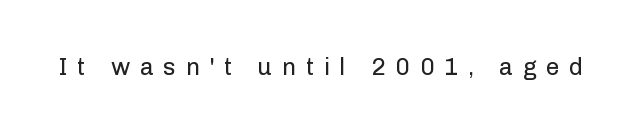
Q: Is the text bold? A: No.
Q: Is the text italic (slanted)? A: No, it is upright.
Q: Is the text underlined? A: No.
Q: Is the spacing between letters normal or unusually wide? A: Unusually wide.
